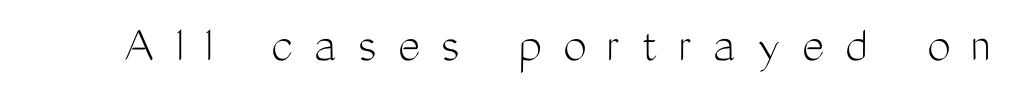
The image shows 53 px light, condensed sans-serif type, upright; set unusually wide letter spacing (+0.39 em), not underlined; medium stroke contrast and a medium x-height.
